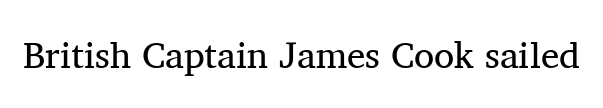
Inter-character spacing is left at the font's built-in metrics. Here the designer chose a conventional face with non-uniform glyph widths. The text was rendered using a seriffed face with decorative stroke endings. The lettering stays uniformly vertical, giving the passage a roman look. Bold? No — there's no thickening of the strokes.
